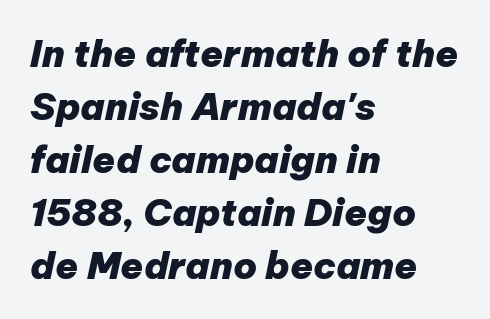
The lines are quadded left. Rows of type keep a routine distance in the vertical direction. Quick note: underline off. You could not count columns in this text — the font is proportionally spaced. Standard letterfit; no display-style spreading of the glyphs.
